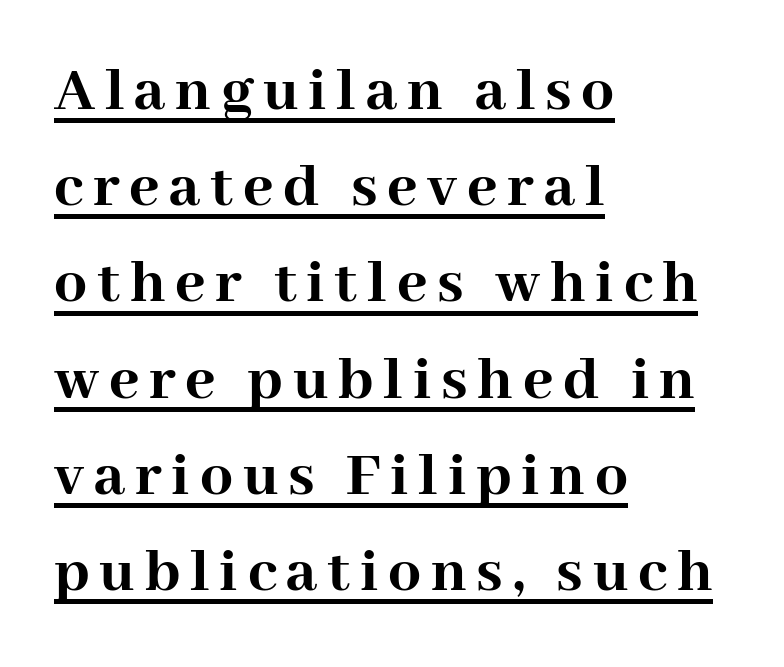
The image shows 65 px semibold serif type, upright; set left-aligned, normal line spacing (1.48x), underlined; high stroke contrast and a medium x-height.
